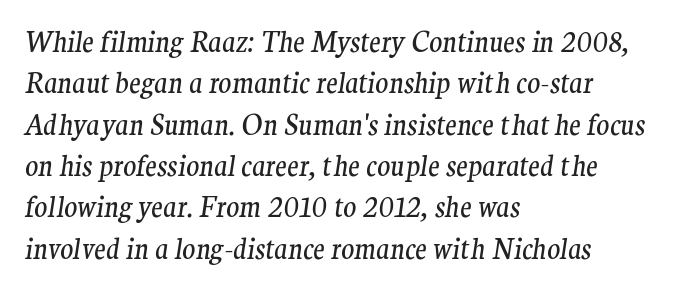
{"italic": "yes", "lean": "right", "slant_degrees": 9, "bold": "no", "underline": "no", "align": "left", "line_spacing": "normal", "line_spacing_ratio": 1.53, "letter_spacing": "normal", "letter_spacing_em": 0.0, "glyph_px": 27}
